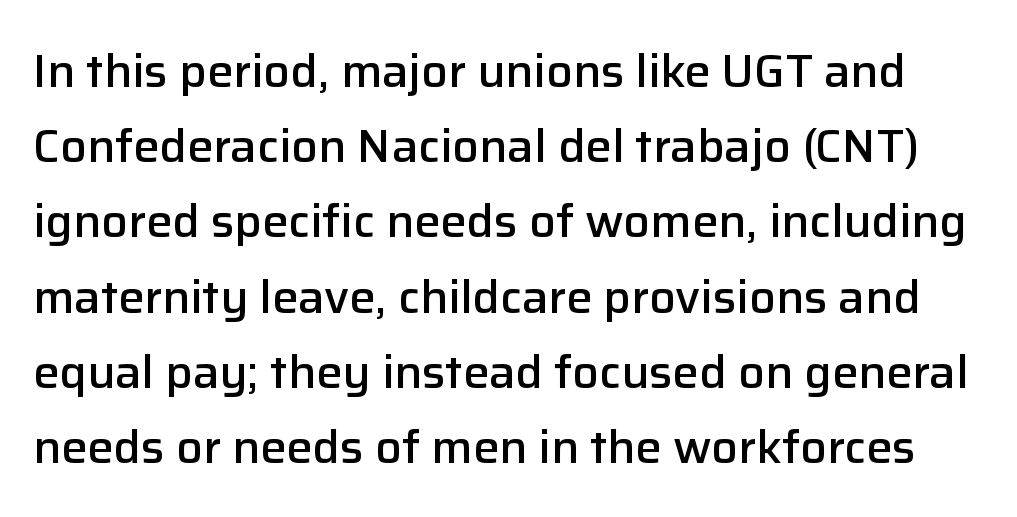
{"serif": "no", "italic": "no", "bold": "semi", "weight": "semibold", "width": "normal", "stroke_contrast": "low", "x_height": "medium", "monospaced": "no", "underline": "no", "line_spacing": "normal", "line_spacing_ratio": 1.6, "letter_spacing": "normal", "letter_spacing_em": 0.0, "glyph_px": 47}
